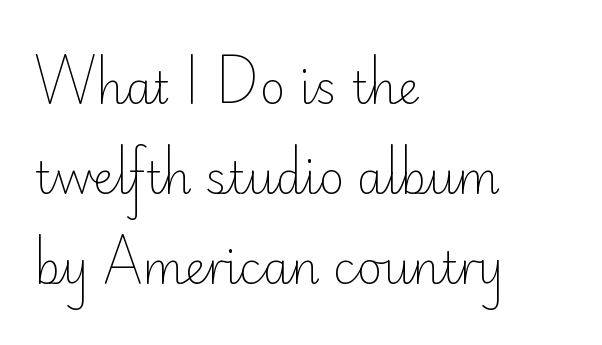
Spacing between characters is what you'd get straight out of the box. The passage shown is typed in a proportional face where columns would drift. Visually the block forms a straight wall on the left and a jagged coastline on the right. A sans-serif font was chosen for this passage. Anything drawn beneath the words? Only blank space. Tall strokes in this sample are plumb rather than angled.
